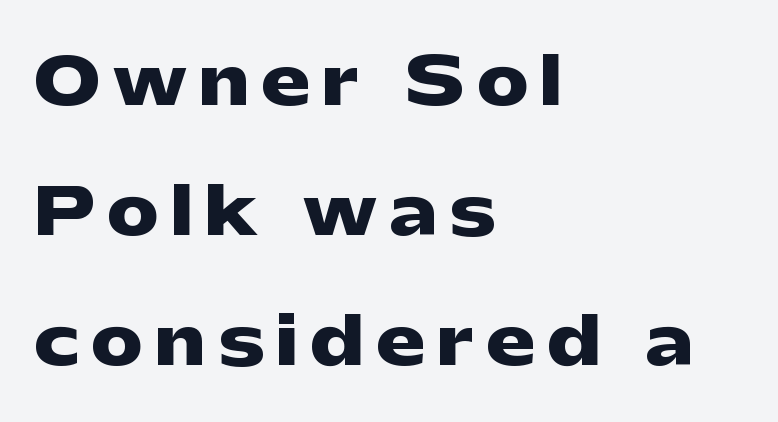
Q: Is the text bold? A: Yes.
Q: Is the text italic (slanted)? A: No, it is upright.
Q: Is the typeface a serif or a sans-serif typeface? A: Sans-serif.
Q: Is the text underlined? A: No.
Q: How is the paragraph aligned? A: Left-aligned.
Q: Is the spacing between lines tight, normal or loose? A: Loose.
Q: Width (condensed, normal, or wide)? A: Wide.
Q: Stroke contrast? A: Low.
Q: x-height? A: Medium.
Q: Monospaced? A: No.
